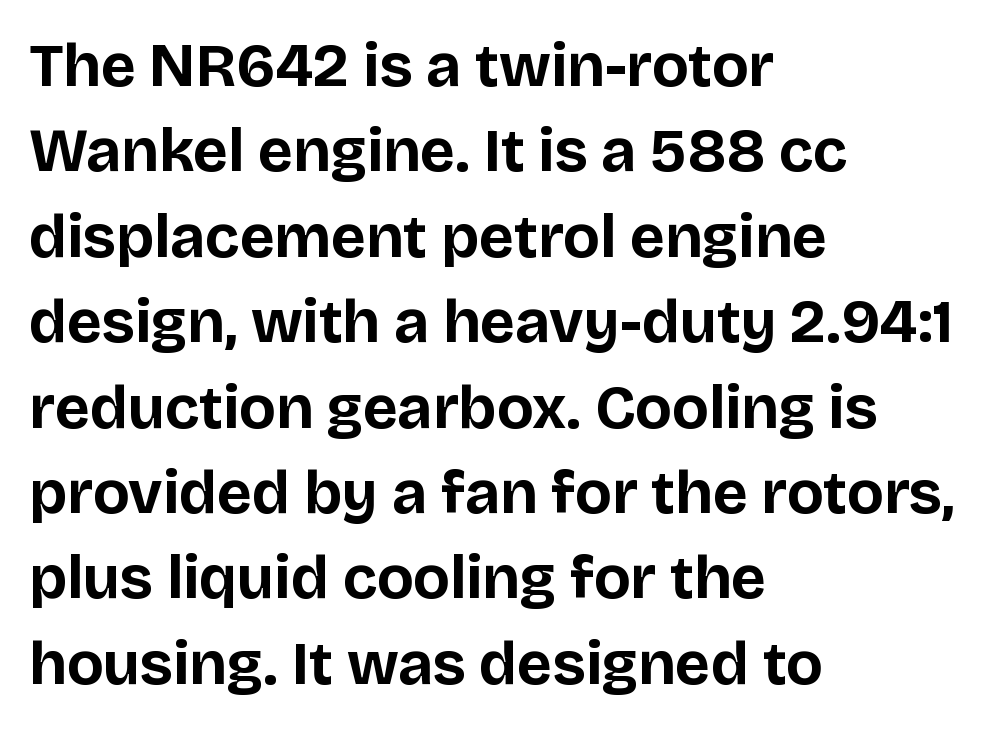
{"serif": "no", "italic": "no", "bold": "yes", "weight": "bold", "width": "normal", "stroke_contrast": "low", "x_height": "large", "monospaced": "no", "underline": "no", "align": "left", "line_spacing": "normal", "line_spacing_ratio": 1.4, "letter_spacing": "normal", "letter_spacing_em": 0.0, "glyph_px": 61}
